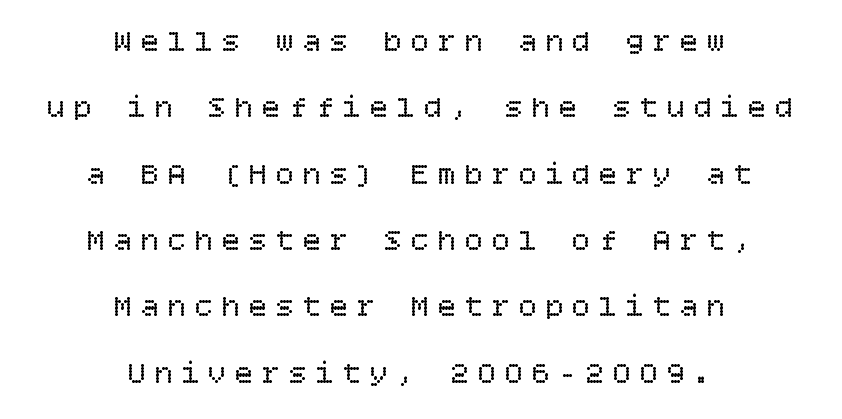
{"italic": "no", "bold": "no", "weight": "regular", "width": "normal", "stroke_contrast": "low", "x_height": "large", "underline": "no", "align": "center", "line_spacing": "loose", "line_spacing_ratio": 2.14, "letter_spacing": "wide", "letter_spacing_em": 0.27, "glyph_px": 31}
